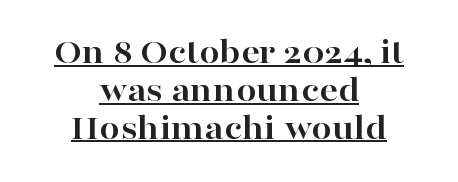
Q: Is the text bold? A: Yes.
Q: Is the text italic (slanted)? A: No, it is upright.
Q: Is the typeface a serif or a sans-serif typeface? A: Serif.
Q: Is the text underlined? A: Yes.
Q: How is the paragraph aligned? A: Centered.
Q: Is the spacing between letters normal or unusually wide? A: Normal.
Q: Is the spacing between lines tight, normal or loose? A: Tight.
Q: Width (condensed, normal, or wide)? A: Wide.
Q: Stroke contrast? A: High.
Q: x-height? A: Medium.
Q: Monospaced? A: No.
